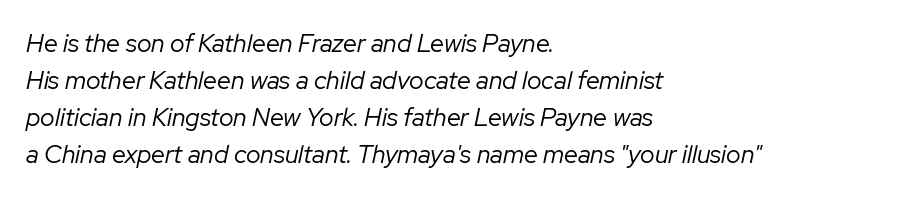
No letter is thick-stroked: the sample isn't bold. Typeset ragged right — the left edge is the straight one. Decoration check: the copy has no underline. Emphasis-style slanted type is in use. The tracking reads as untouched default to a designer's eye. A typesetter would call this leading conventional body-copy spacing.
